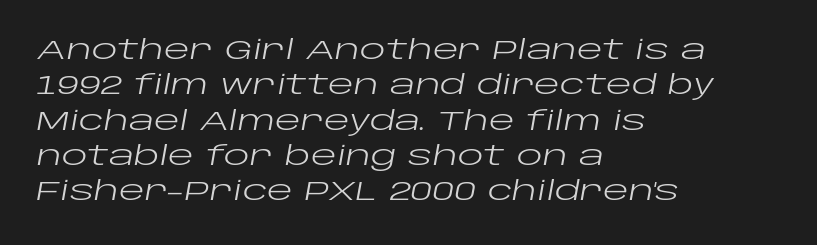
{"italic": "yes", "lean": "right", "slant_degrees": 10, "bold": "no", "underline": "no", "align": "left", "line_spacing": "normal", "line_spacing_ratio": 1.31, "letter_spacing": "normal", "letter_spacing_em": 0.0, "glyph_px": 27}
